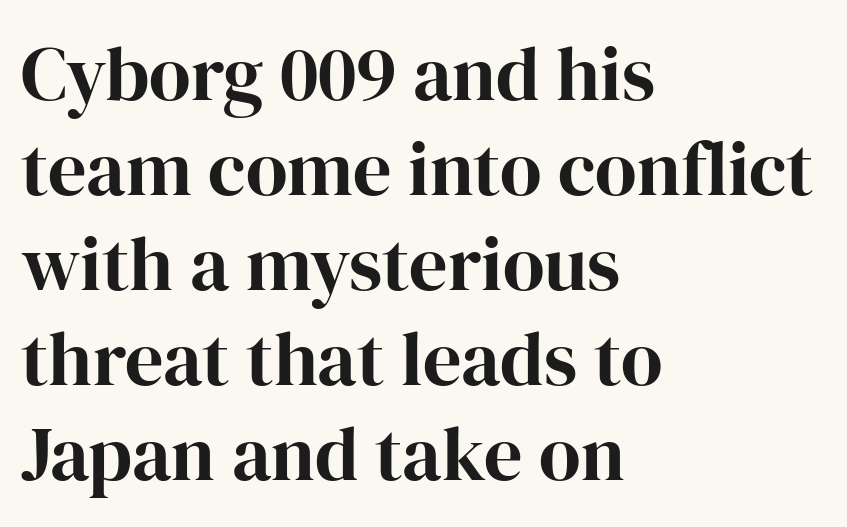
{"serif": "yes", "italic": "no", "width": "normal", "stroke_contrast": "high", "x_height": "medium", "monospaced": "no", "underline": "no", "align": "left", "line_spacing": "normal", "line_spacing_ratio": 1.25, "letter_spacing": "normal", "letter_spacing_em": 0.0, "glyph_px": 76}
